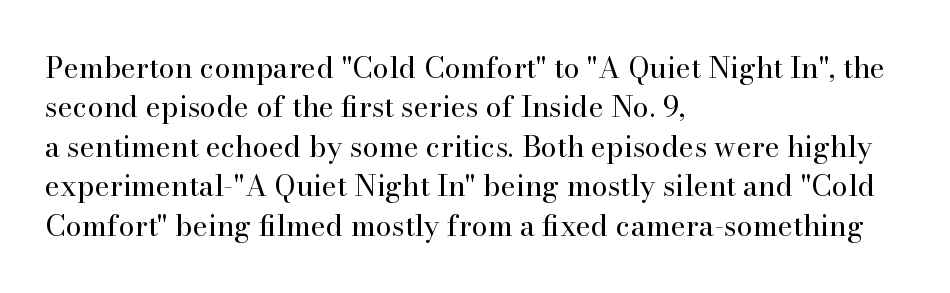
The image shows 29 px regular-weight serif type, upright; set left-aligned, normal line spacing (1.36x), normal letter spacing, not underlined; high stroke contrast and a small x-height.
